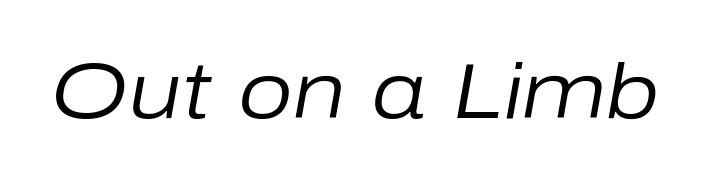
The image shows 78 px regular-weight type, italic (leaning right); set normal letter spacing, not underlined; low stroke contrast and a medium x-height.
